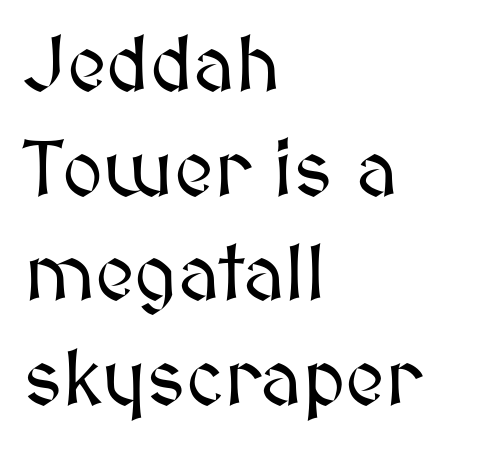
The image shows 78 px text type, upright; set left-aligned, normal line spacing (1.34x), normal letter spacing, not underlined; medium stroke contrast and a medium x-height.
